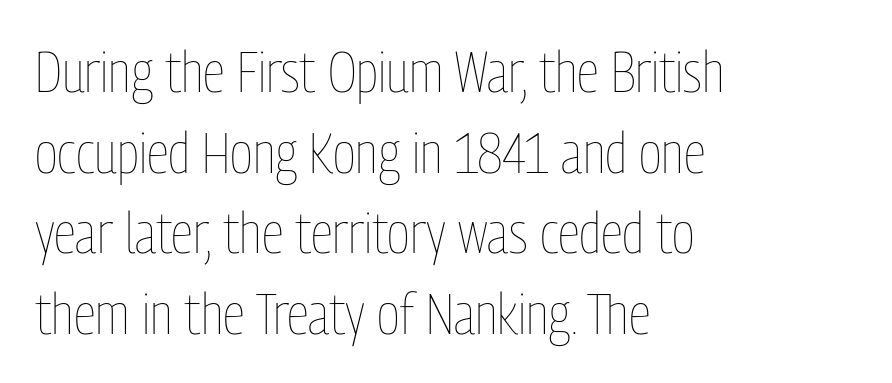
The axis of the letterforms is exactly vertical. The letterforms sit shoulder to shoulder at normal distance. Regular leading. Do the characters align in a grid? No, the font is proportional.
